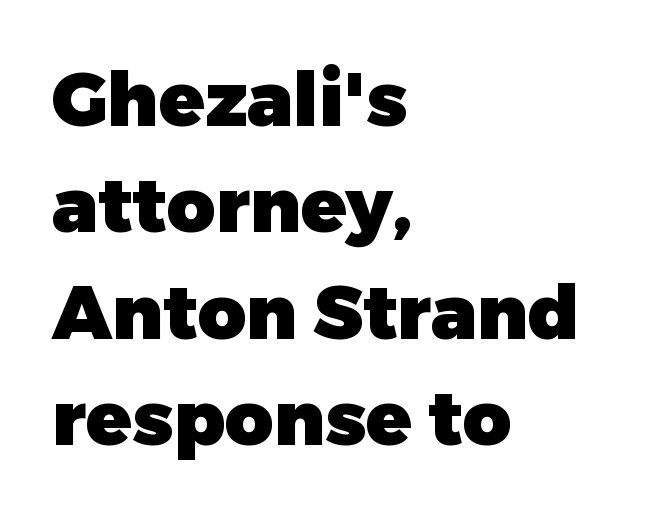
The string is rendered with underlining switched off. Proportional: the letters do not fall into vertical columns. The letters carry no serifs — their stems end cleanly without finishing strokes. Here the glyphs are tracked normally, forming tight word shapes. Horizontally, the lines are justified to the leading edge only. Thick stems and heavy bowls — unmistakably bold.
